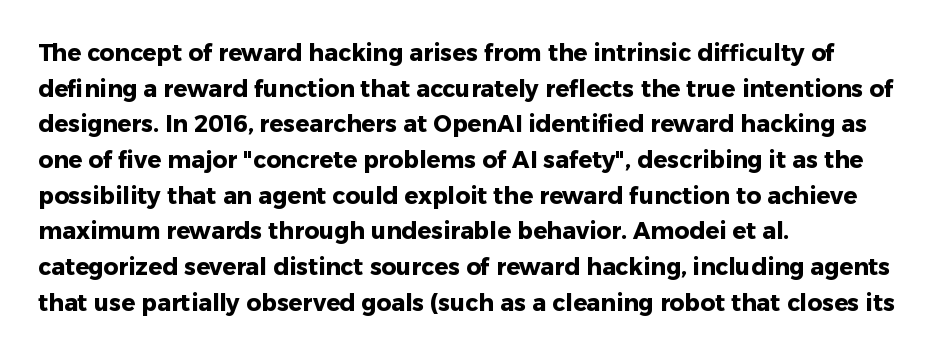
Q: Is the text bold? A: Yes.
Q: Is the text italic (slanted)? A: No, it is upright.
Q: Is the text underlined? A: No.
Q: How is the paragraph aligned? A: Left-aligned.
Q: Is the spacing between letters normal or unusually wide? A: Normal.
Q: Is the spacing between lines tight, normal or loose? A: Normal.
